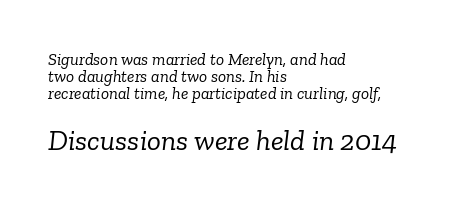
The image shows 29 px light serif type, italic (leaning right); set left-aligned, tight line spacing (1.0x), normal letter spacing, not underlined; the second (bottom) block is 1.71x larger; low stroke contrast and a medium x-height.
